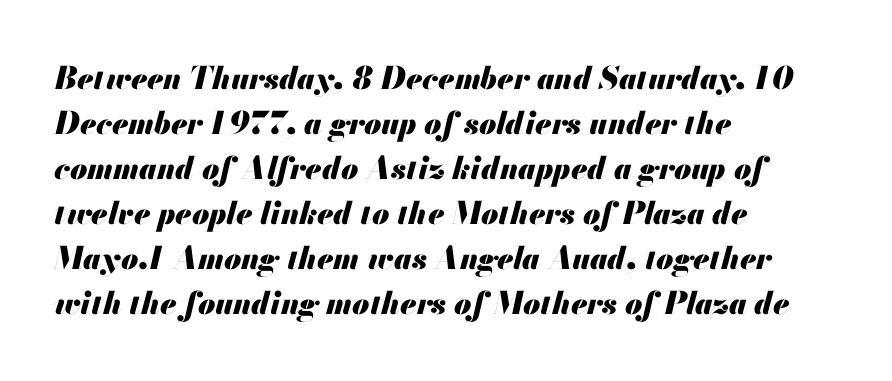
Q: Is the text bold? A: Yes.
Q: Is the text italic (slanted)? A: Yes, it leans right by about 13 degrees.
Q: Is the text underlined? A: No.
Q: How is the paragraph aligned? A: Left-aligned.
Q: Is the spacing between letters normal or unusually wide? A: Normal.
Q: Is the spacing between lines tight, normal or loose? A: Normal.
Q: Width (condensed, normal, or wide)? A: Normal.
Q: Stroke contrast? A: Medium.
Q: x-height? A: Small.
Q: Monospaced? A: No.
